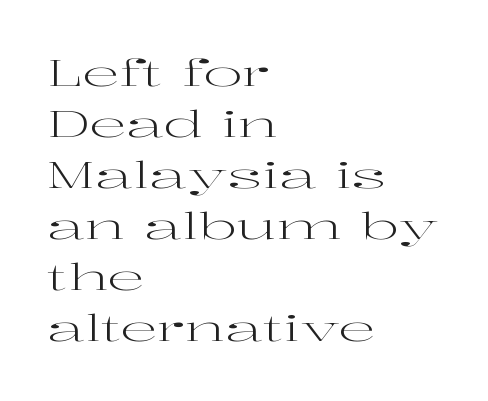
{"serif": "yes", "italic": "no", "bold": "no", "weight": "regular", "width": "wide", "stroke_contrast": "high", "x_height": "medium", "monospaced": "no", "underline": "no", "align": "left", "line_spacing": "normal", "line_spacing_ratio": 1.38, "letter_spacing": "normal", "letter_spacing_em": 0.0, "glyph_px": 37}
